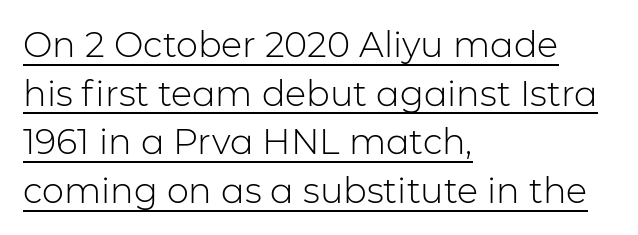
The image shows 35 px light sans-serif type, upright; set left-aligned, normal line spacing (1.39x), normal letter spacing, underlined; low stroke contrast and a medium x-height.
